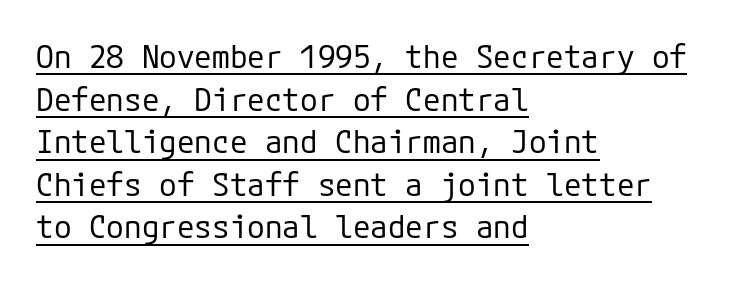
{"serif": "no", "italic": "no", "bold": "no", "weight": "regular", "width": "normal", "stroke_contrast": "low", "x_height": "medium", "underline": "yes", "align": "left", "line_spacing": "normal", "line_spacing_ratio": 1.33, "letter_spacing": "normal", "letter_spacing_em": 0.0, "glyph_px": 32}
